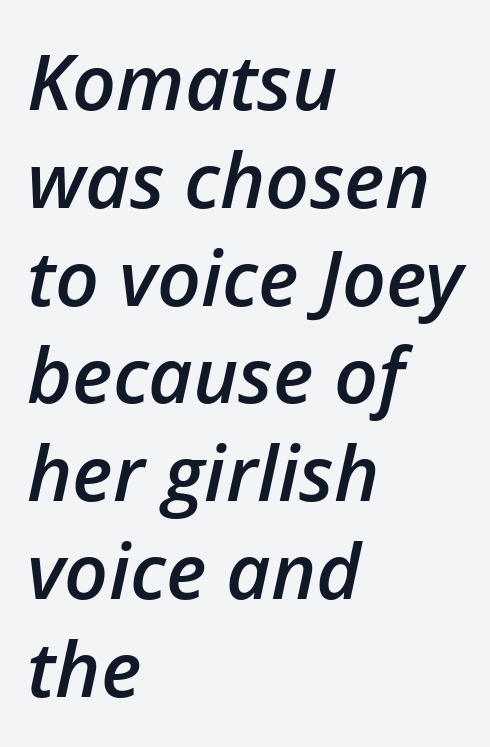
{"italic": "yes", "lean": "right", "slant_degrees": 12, "bold": "semi", "weight": "semibold", "width": "normal", "stroke_contrast": "low", "x_height": "medium", "monospaced": "no", "underline": "no", "align": "left", "line_spacing": "normal", "line_spacing_ratio": 1.27, "letter_spacing": "normal", "letter_spacing_em": 0.0, "glyph_px": 77}
